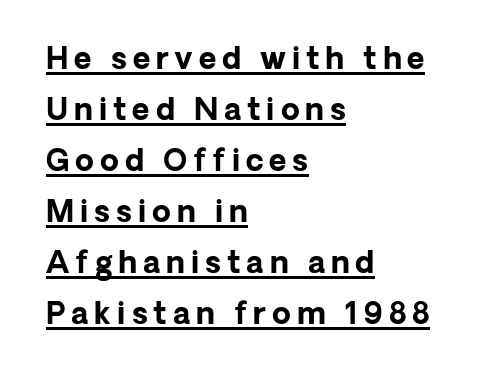
{"serif": "no", "italic": "no", "bold": "yes", "weight": "bold", "width": "normal", "stroke_contrast": "low", "x_height": "medium", "monospaced": "no", "underline": "yes", "align": "left", "line_spacing": "normal", "line_spacing_ratio": 1.7, "letter_spacing": "wide", "letter_spacing_em": 0.2, "glyph_px": 30}
